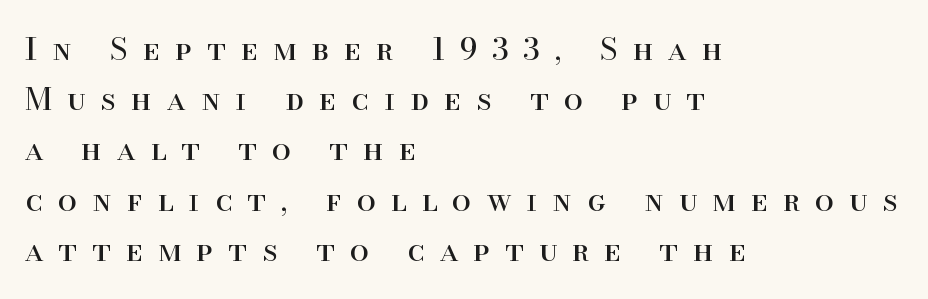
{"serif": "yes", "italic": "no", "bold": "no", "weight": "regular", "width": "normal", "stroke_contrast": "high", "x_height": "small", "monospaced": "no", "underline": "no", "align": "left", "line_spacing": "normal", "line_spacing_ratio": 1.62, "letter_spacing": "wide", "letter_spacing_em": 0.49, "glyph_px": 31}
